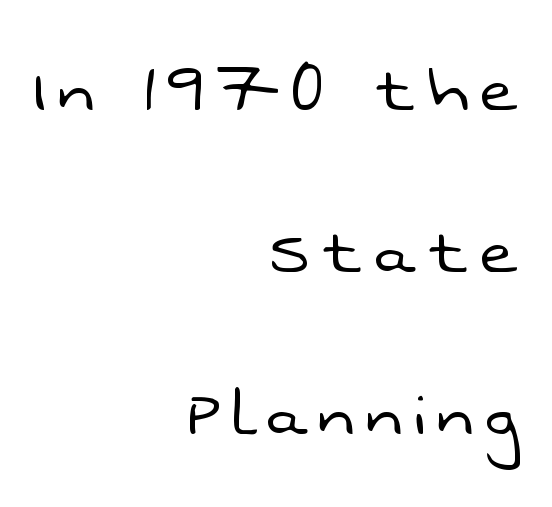
Q: Is the text bold? A: No.
Q: Is the typeface a serif or a sans-serif typeface? A: Sans-serif.
Q: Is the text underlined? A: No.
Q: How is the paragraph aligned? A: Right-aligned.
Q: Is the spacing between lines tight, normal or loose? A: Loose.
Q: Width (condensed, normal, or wide)? A: Normal.
Q: Stroke contrast? A: Low.
Q: x-height? A: Medium.
Q: Monospaced? A: No.
